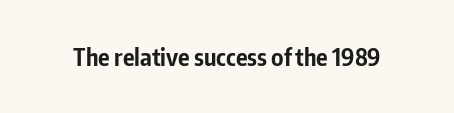
What stands out about the letter spacing? Nothing — it is the standard amount. Upright lettering throughout. Bold? Absolutely — the strokes are thick and heavy. The glyphs are unaccompanied by any horizontal stroke below them.
